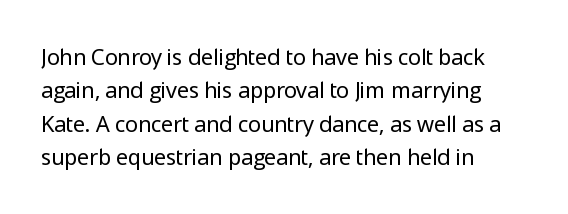
Q: Is the text bold? A: No.
Q: Is the text italic (slanted)? A: No, it is upright.
Q: Is the text underlined? A: No.
Q: How is the paragraph aligned? A: Left-aligned.
Q: Is the spacing between letters normal or unusually wide? A: Normal.
Q: Is the spacing between lines tight, normal or loose? A: Normal.
